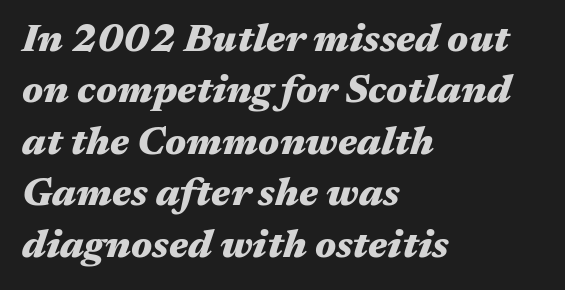
The whole block is typeset with a tilt. Pretty heavy lettering here — definitely bold. The space beneath each line is pristine and unruled. Characters follow at the spacing the type designer built in. Does the leading feel generous? No, just average.
